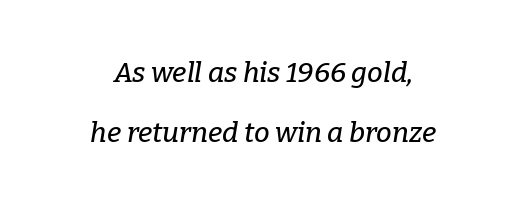
Q: Is the text italic (slanted)? A: Yes, it leans right by about 9 degrees.
Q: Is the typeface a serif or a sans-serif typeface? A: Serif.
Q: Is the text underlined? A: No.
Q: How is the paragraph aligned? A: Centered.
Q: Is the spacing between letters normal or unusually wide? A: Normal.
Q: Is the spacing between lines tight, normal or loose? A: Loose.
Q: Width (condensed, normal, or wide)? A: Normal.
Q: Stroke contrast? A: Low.
Q: x-height? A: Medium.
Q: Monospaced? A: No.
